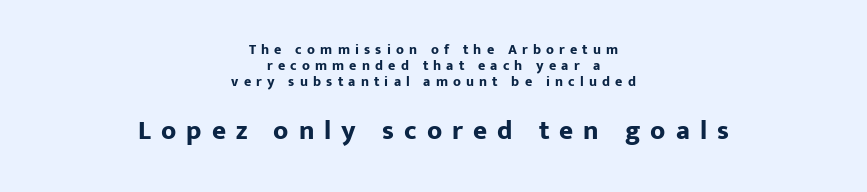
{"italic": "no", "bold": "yes", "underline": "no", "align": "center", "line_spacing": "tight", "line_spacing_ratio": 1.15, "letter_spacing": "wide", "letter_spacing_em": 0.37, "larger_block": "second", "size_ratio": 1.93, "glyph_px": 27}
